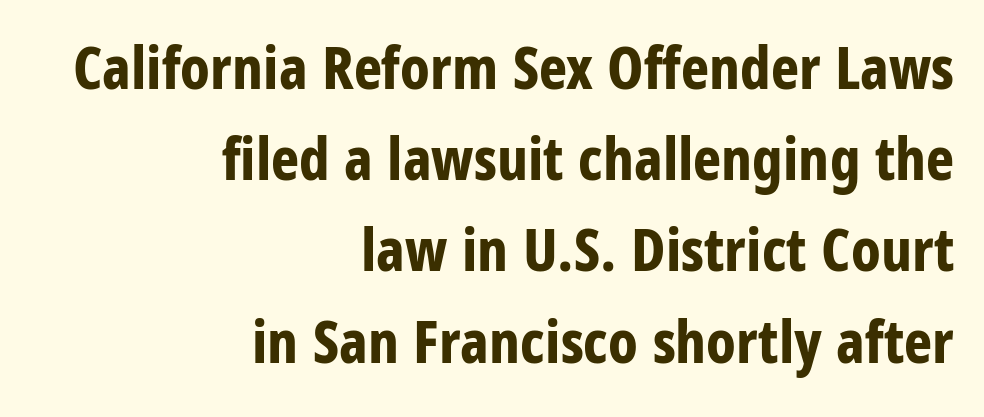
Does the copy run flush right? Yes — the right margin is perfectly even. How would I describe the line gaps? Plain and ordinary. The letters advance in unequal steps, a hallmark of proportional type. The passage shown is emphatically bold. This sample uses a sans-serif face.
